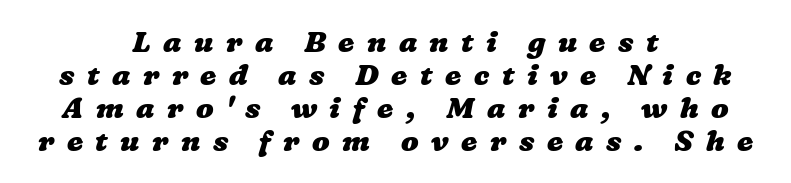
Varying glyph widths throughout — classic text-font behaviour. Where is the straight margin? There isn't one; the lines are centered. Chunky letters — that's bold for sure. Beneath every word, the page is bare. Observe the wide spacing: letters keep a clear distance from each other.
